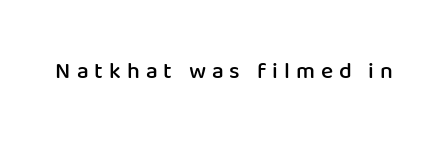
Q: Is the text bold? A: Semi-bold.
Q: Is the text italic (slanted)? A: No, it is upright.
Q: Is the text underlined? A: No.
Q: Is the spacing between letters normal or unusually wide? A: Unusually wide.
